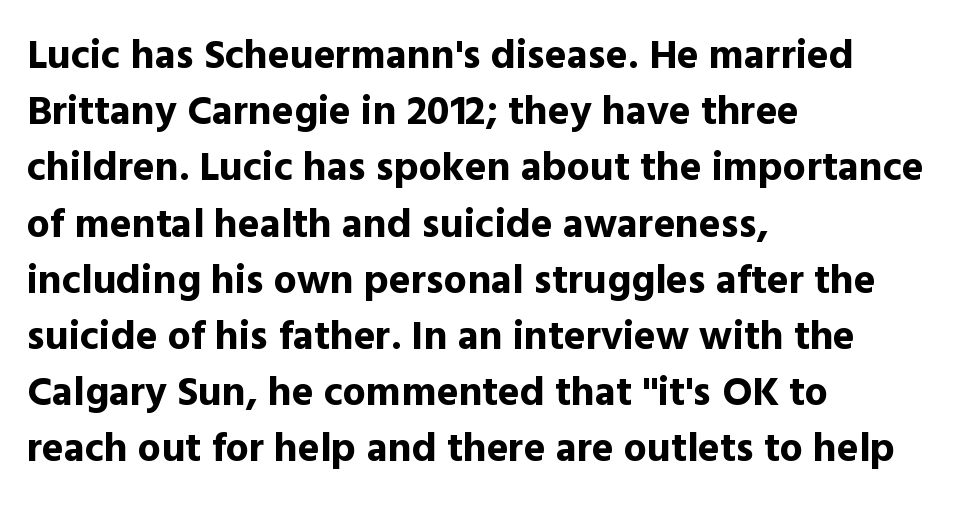
{"serif": "no", "italic": "no", "bold": "yes", "weight": "bold", "width": "normal", "x_height": "medium", "monospaced": "no", "underline": "no", "align": "left", "line_spacing": "normal", "line_spacing_ratio": 1.37, "letter_spacing": "normal", "letter_spacing_em": 0.0, "glyph_px": 41}
